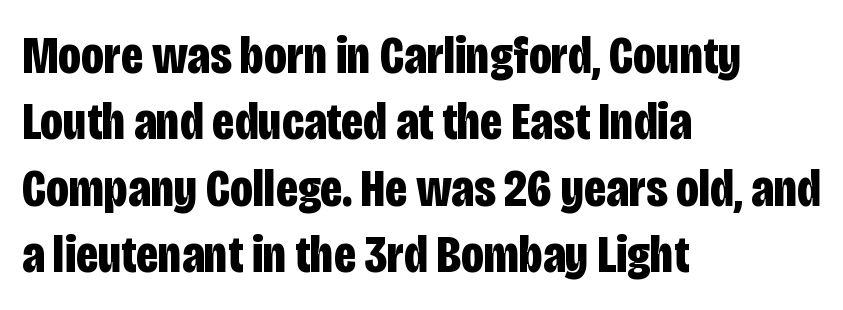
Is there any slant? The stems are plumb. Do the characters align in a grid? No, the font is proportional. Note: no serifs on the glyphs. Left-aligned paragraph, ragged on the right. Default kerning and tracking; the words read as compact shapes. Notice how thick the strokes are: this is what a full bold looks like.
